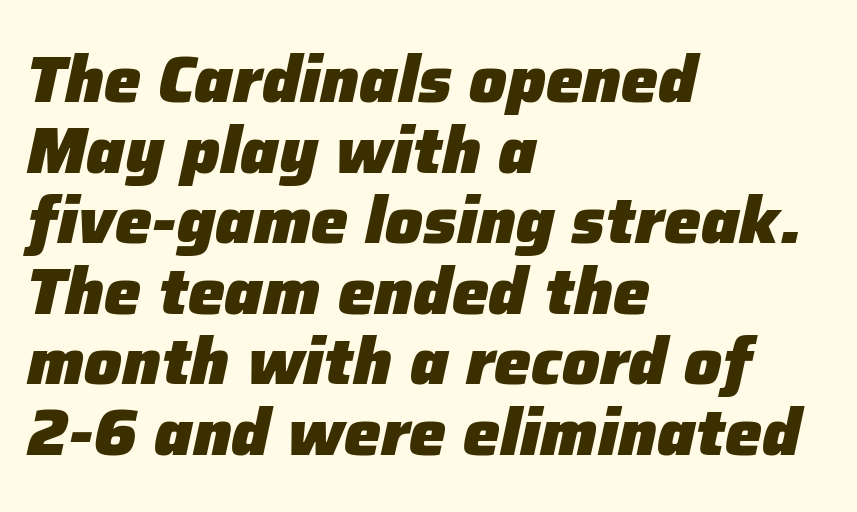
The image shows 66 px heavy type, italic (leaning right); set left-aligned, tight line spacing (1.07x), normal letter spacing, not underlined; low stroke contrast and a medium x-height.
